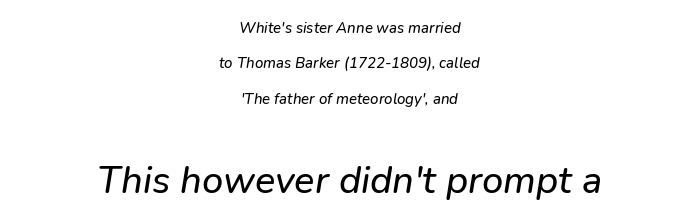
Has an underline been added? It has not. A student would call this center alignment; a typographer would say set centered. The characters display no serif detailing; their extremities are plain. Loosely led — the rows are spread out. You could call the tracking neutral — neither tight nor loose.
